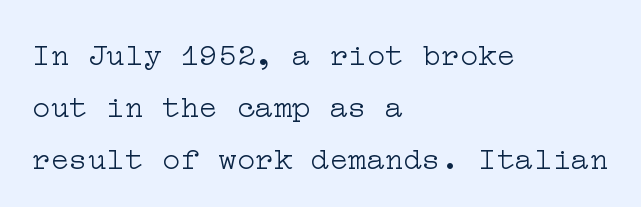
The gap between lines stays unmarked. Compared with typical body copy, the letter spacing here is the same. Quick note: interline space is typical. The lines are quadded left.
